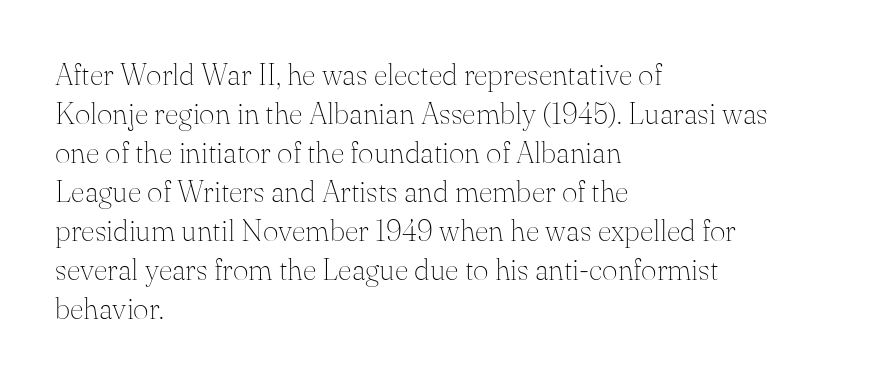
Q: Is the text bold? A: No.
Q: Is the text italic (slanted)? A: No, it is upright.
Q: Is the typeface a serif or a sans-serif typeface? A: Serif.
Q: Is the text underlined? A: No.
Q: How is the paragraph aligned? A: Left-aligned.
Q: Is the spacing between letters normal or unusually wide? A: Normal.
Q: Is the spacing between lines tight, normal or loose? A: Normal.
Q: Width (condensed, normal, or wide)? A: Normal.
Q: Stroke contrast? A: Medium.
Q: x-height? A: Small.
Q: Monospaced? A: No.
